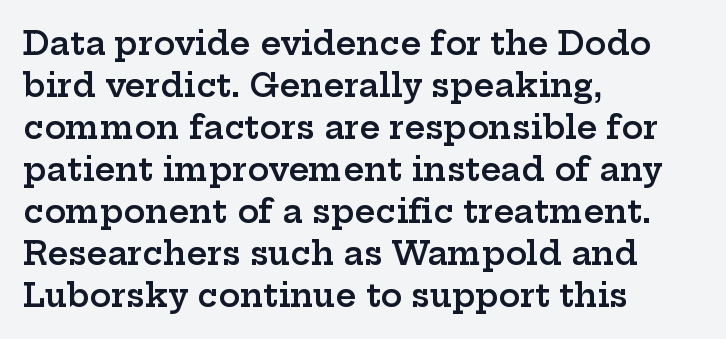
Q: Is the text bold? A: Semi-bold.
Q: Is the text italic (slanted)? A: No, it is upright.
Q: Is the typeface a serif or a sans-serif typeface? A: Serif.
Q: Is the text underlined? A: No.
Q: How is the paragraph aligned? A: Left-aligned.
Q: Is the spacing between letters normal or unusually wide? A: Normal.
Q: Is the spacing between lines tight, normal or loose? A: Normal.
Q: Width (condensed, normal, or wide)? A: Wide.
Q: Stroke contrast? A: Low.
Q: x-height? A: Medium.
Q: Monospaced? A: No.
